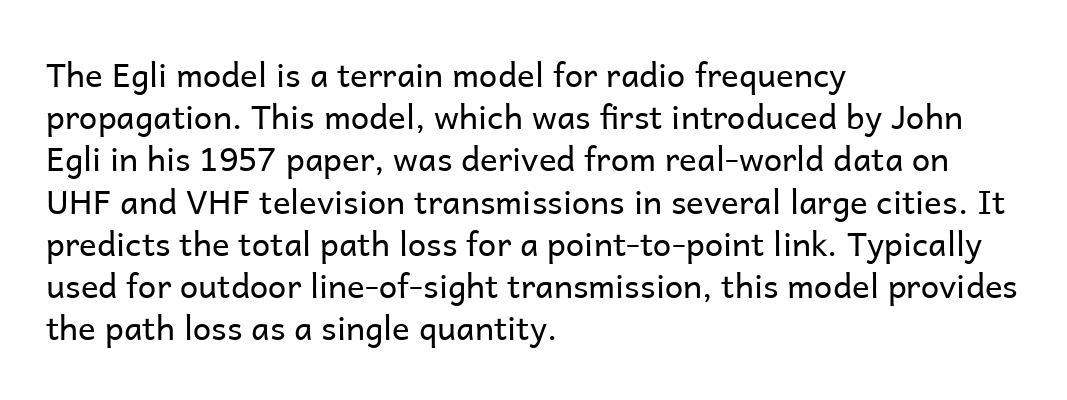
The image shows 33 px regular-weight sans-serif type, upright; set left-aligned, normal line spacing (1.28x), normal letter spacing, not underlined; low stroke contrast and a medium x-height.
